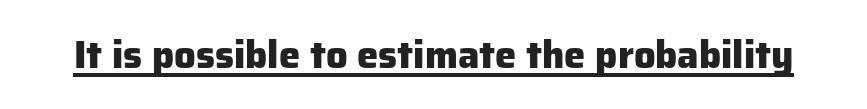
{"serif": "no", "italic": "no", "bold": "yes", "weight": "heavy", "width": "normal", "stroke_contrast": "low", "x_height": "medium", "monospaced": "no", "underline": "yes", "letter_spacing": "normal", "letter_spacing_em": 0.0, "glyph_px": 38}
